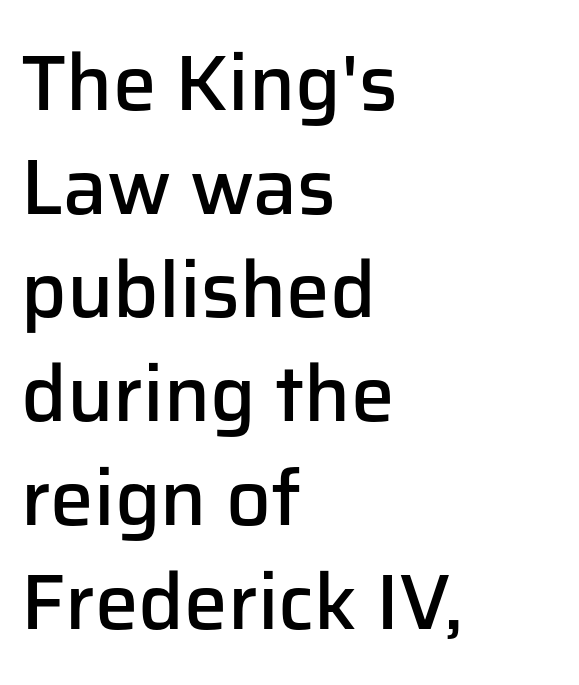
Q: Is the text bold? A: Semi-bold.
Q: Is the text italic (slanted)? A: No, it is upright.
Q: Is the typeface a serif or a sans-serif typeface? A: Sans-serif.
Q: Is the text underlined? A: No.
Q: How is the paragraph aligned? A: Left-aligned.
Q: Is the spacing between letters normal or unusually wide? A: Normal.
Q: Is the spacing between lines tight, normal or loose? A: Normal.
Q: Width (condensed, normal, or wide)? A: Normal.
Q: Stroke contrast? A: Low.
Q: x-height? A: Medium.
Q: Monospaced? A: No.
